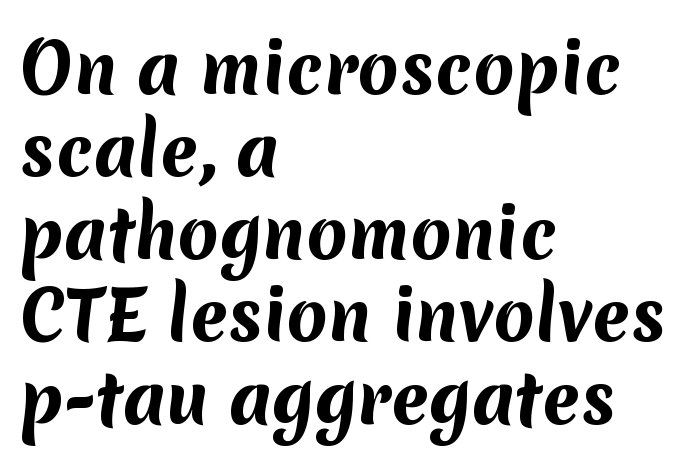
{"serif": "no", "bold": "yes", "weight": "bold", "width": "normal", "stroke_contrast": "medium", "x_height": "medium", "monospaced": "no", "underline": "no", "align": "left", "line_spacing_ratio": 1.23, "letter_spacing": "normal", "letter_spacing_em": 0.0, "glyph_px": 67}
